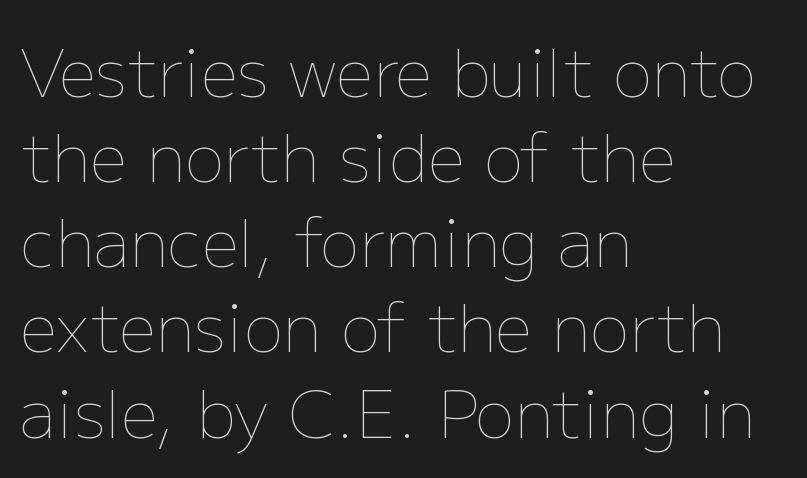
The image shows 66 px thin type, upright; set left-aligned, normal line spacing (1.29x), normal letter spacing, not underlined; low stroke contrast and a medium x-height.
